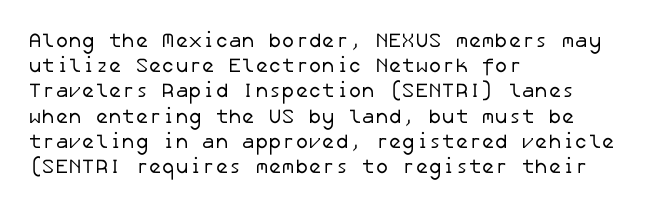
Q: Is the text bold? A: No.
Q: Is the text underlined? A: No.
Q: How is the paragraph aligned? A: Left-aligned.
Q: Is the spacing between letters normal or unusually wide? A: Normal.
Q: Is the spacing between lines tight, normal or loose? A: Normal.
